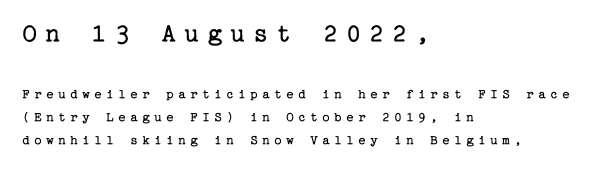
The image shows 27 px text type, upright; set left-aligned, normal line spacing (1.65x), unusually wide letter spacing (+0.31 em), not underlined; the first (top) block is 1.93x larger.
